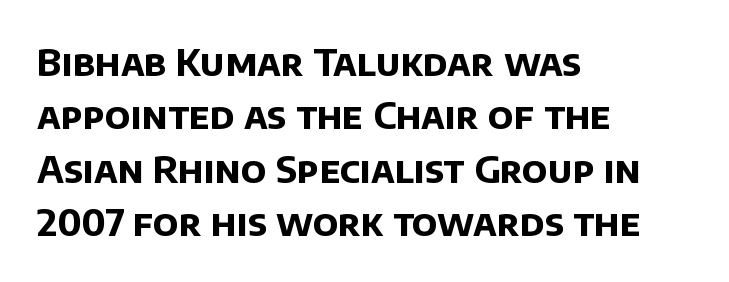
Q: Is the text bold? A: Yes.
Q: Is the typeface a serif or a sans-serif typeface? A: Sans-serif.
Q: Is the text underlined? A: No.
Q: How is the paragraph aligned? A: Left-aligned.
Q: Is the spacing between letters normal or unusually wide? A: Normal.
Q: Is the spacing between lines tight, normal or loose? A: Normal.
Q: Width (condensed, normal, or wide)? A: Normal.
Q: Stroke contrast? A: Low.
Q: x-height? A: Large.
Q: Monospaced? A: No.
